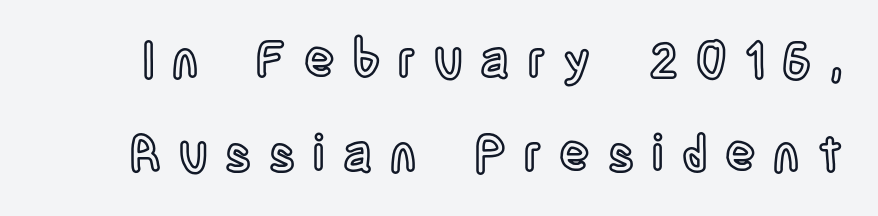
Notice how the stems are strictly vertical — no italics here. These lines are rendered in a variable-pitch font. Look at the tracking — it's clearly loosened, letters drifting apart. The strip under each line holds only bare page.
